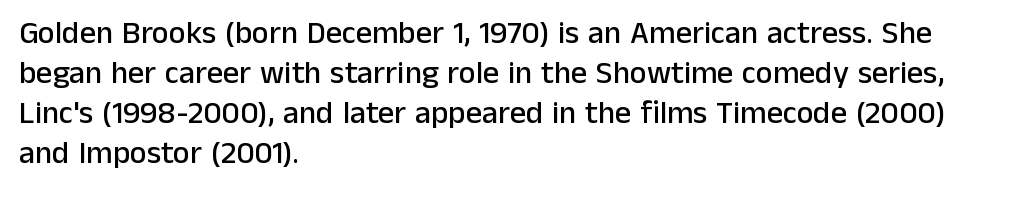
The typesetter chose a ragged-right arrangement here. Is there much room between lines? A standard amount, neither cramped nor airy. In terms of letterspacing, this is plain default setting. The typeface chosen for these lines omits serifs.
